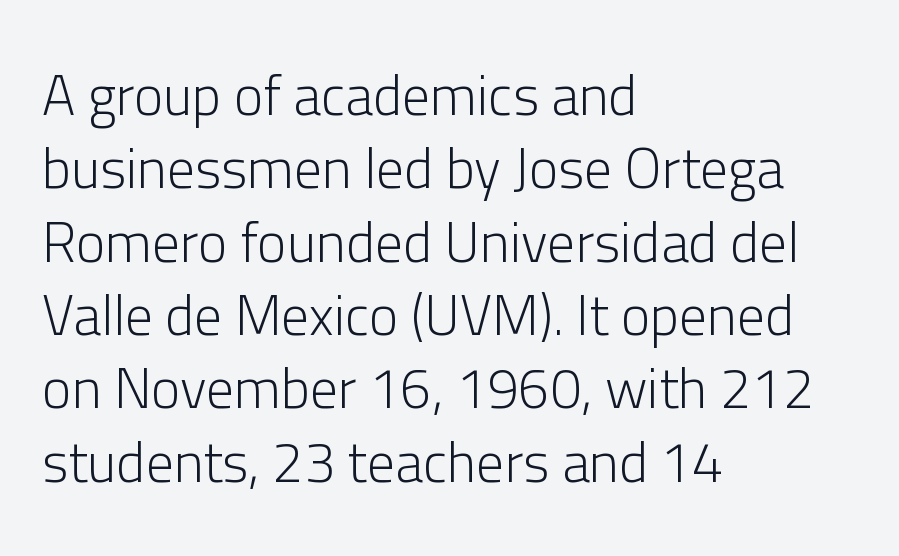
{"serif": "no", "italic": "no", "bold": "no", "weight": "light", "width": "normal", "stroke_contrast": "low", "x_height": "medium", "monospaced": "no", "underline": "no", "align": "left", "line_spacing": "normal", "line_spacing_ratio": 1.31, "letter_spacing": "normal", "letter_spacing_em": 0.0, "glyph_px": 56}
